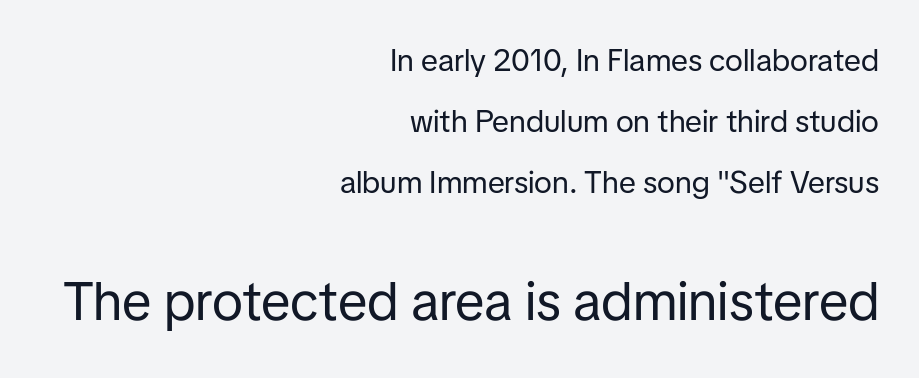
The image shows 54 px regular-weight sans-serif type, upright; set right-aligned, loose line spacing (1.97x), normal letter spacing, not underlined; the second (bottom) block is 1.74x larger; low stroke contrast and a medium x-height.
